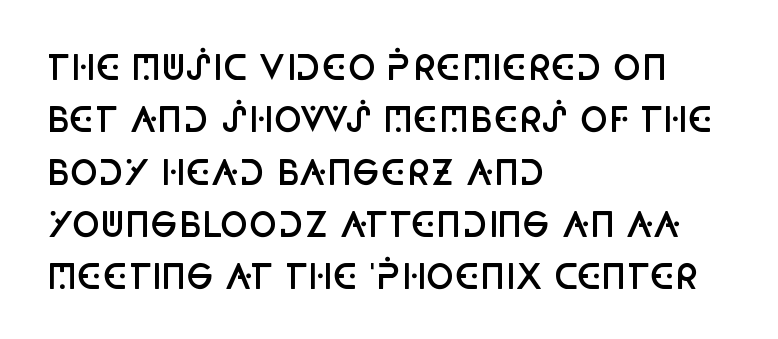
Q: Is the text bold? A: Semi-bold.
Q: Is the text italic (slanted)? A: No, it is upright.
Q: Is the typeface a serif or a sans-serif typeface? A: Sans-serif.
Q: Is the text underlined? A: No.
Q: How is the paragraph aligned? A: Left-aligned.
Q: Is the spacing between letters normal or unusually wide? A: Normal.
Q: Is the spacing between lines tight, normal or loose? A: Normal.
Q: Width (condensed, normal, or wide)? A: Condensed.
Q: Stroke contrast? A: Low.
Q: x-height? A: Large.
Q: Monospaced? A: No.
